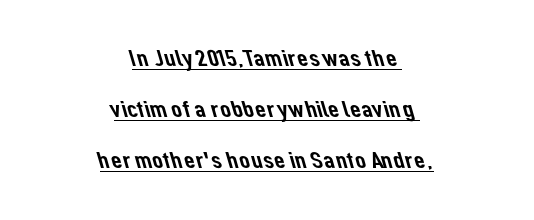
Does extra space separate the letters? No, they use regular spacing. The rendered words wear a rule along their underside. The typesetter chose a symmetrical, centered arrangement here. Airy leading.
